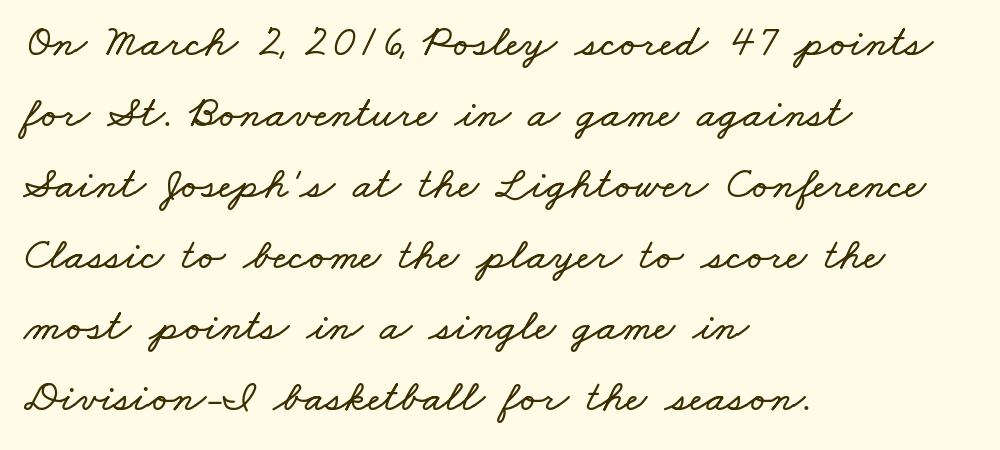
Q: Is the text underlined? A: No.
Q: How is the paragraph aligned? A: Left-aligned.
Q: Is the spacing between letters normal or unusually wide? A: Normal.
Q: Is the spacing between lines tight, normal or loose? A: Normal.
Q: Width (condensed, normal, or wide)? A: Wide.
Q: Stroke contrast? A: Low.
Q: x-height? A: Small.
Q: Monospaced? A: No.
